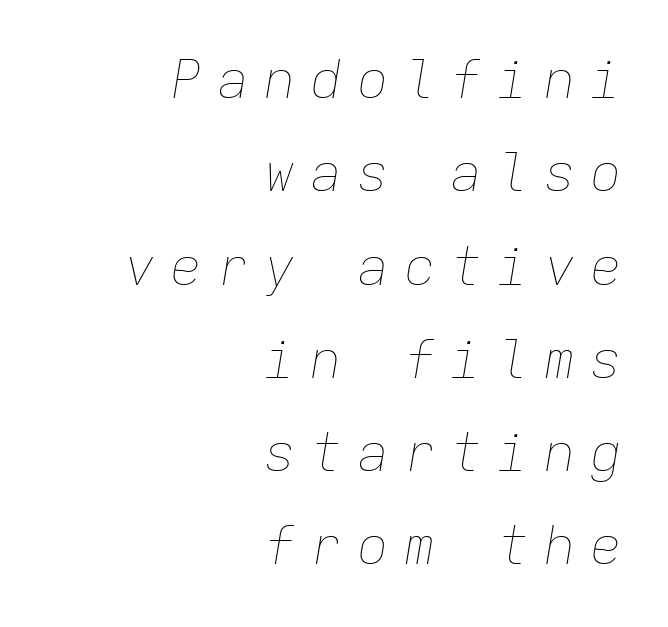
No extra ink here — the face is not bold. The compositor pushed each line to the right boundary. Do the characters align in a grid? Yes, the font is monospaced. Descenders are the only things crossing below the line. The letters are slanted; this is an italic face. Characters follow at a spacing far wider than the type designer built in.
